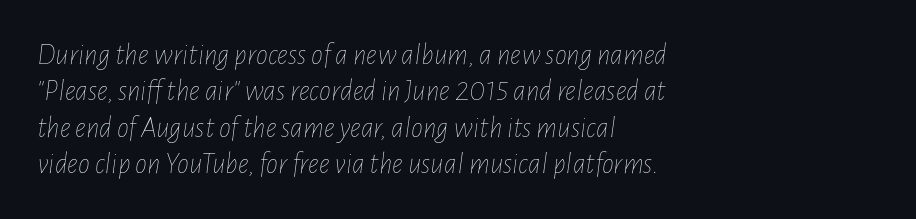
The image shows 30 px thin, condensed type, italic (leaning right); set left-aligned, line spacing 1.21x, normal letter spacing, not underlined; low stroke contrast and a medium x-height.
